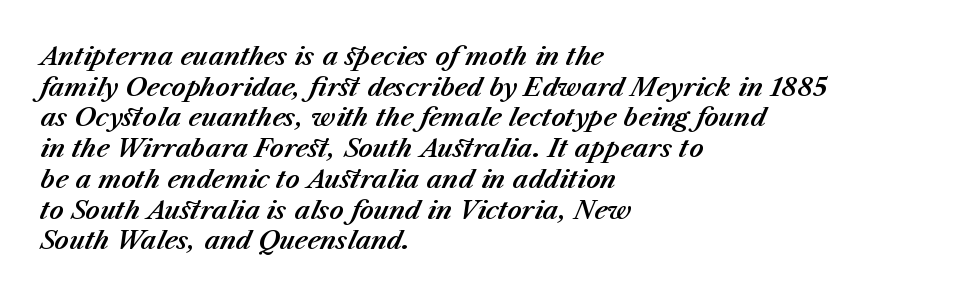
The setting favours the left margin, as ordinary paragraphs usually do. Slant detected: the letters are inclined. You could call the tracking neutral — neither tight nor loose. Check under the words: just untouched page.
